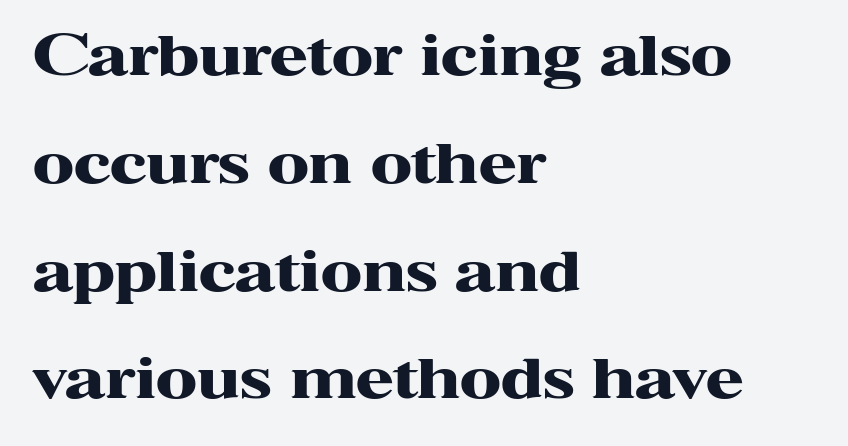
{"serif": "yes", "italic": "no", "bold": "yes", "weight": "heavy", "width": "wide", "stroke_contrast": "high", "x_height": "medium", "monospaced": "no", "underline": "no", "align": "left", "line_spacing": "loose", "line_spacing_ratio": 1.96, "letter_spacing": "normal", "letter_spacing_em": 0.0, "glyph_px": 55}
